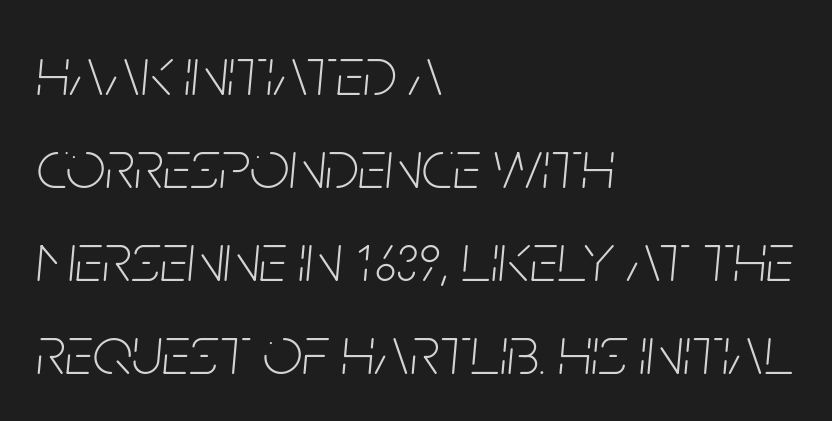
The letterforms sit at book weight or below. The rendering applies a slant to the glyphs. This sample is left-justified, so line endings fall wherever the words run out. Note the varied advance widths — an 'i' is clearly narrower than an 'm'. Words float on clear page, feet unadorned.
